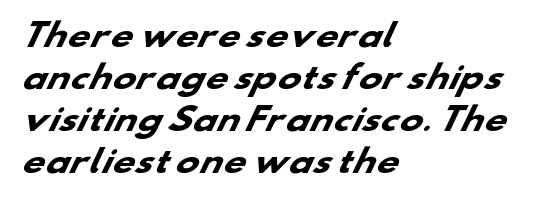
Spacing verdict: proportional, widths tailored to each character. These lines keep a tight, regular rhythm from letter to letter. Evenly set lines give the paragraph a standard silhouette. This rendering uses left alignment, leaving the right contour irregular.
